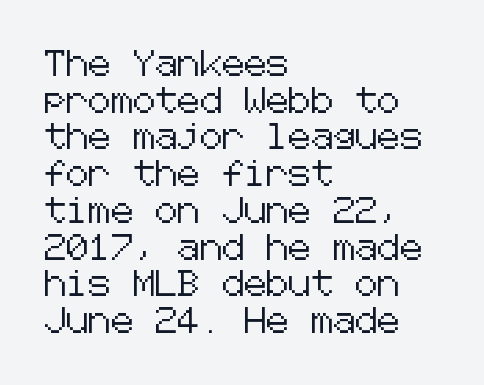
Q: Is the text italic (slanted)? A: No, it is upright.
Q: Is the text underlined? A: No.
Q: How is the paragraph aligned? A: Left-aligned.
Q: Is the spacing between letters normal or unusually wide? A: Normal.
Q: Is the spacing between lines tight, normal or loose? A: Normal.
